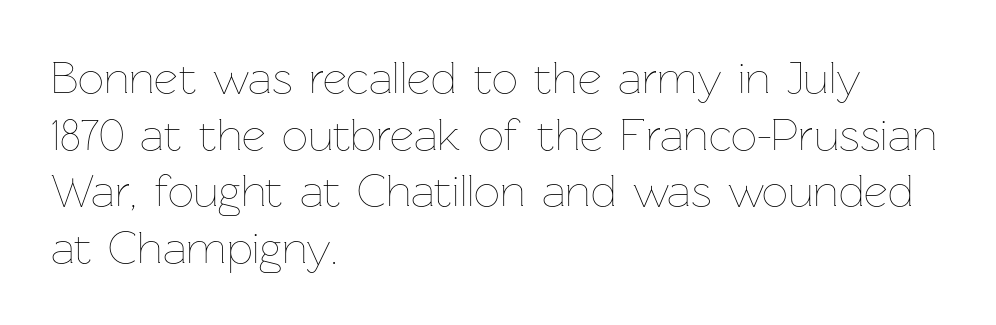
Q: Is the text bold? A: No.
Q: Is the text italic (slanted)? A: No, it is upright.
Q: Is the text underlined? A: No.
Q: How is the paragraph aligned? A: Left-aligned.
Q: Is the spacing between letters normal or unusually wide? A: Normal.
Q: Width (condensed, normal, or wide)? A: Normal.
Q: Stroke contrast? A: Low.
Q: x-height? A: Medium.
Q: Monospaced? A: No.
